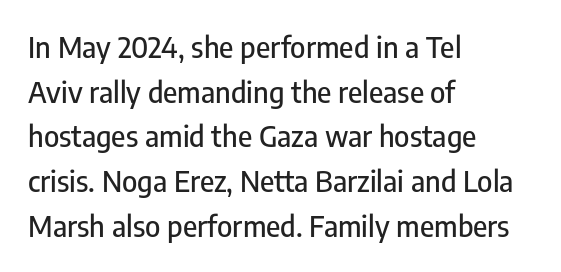
Descender tails drop into unmarked territory. Horizontally, the lines are justified to the leading edge only. Looks like regular typesetting: each glyph gets only the width it needs. Check where the strokes stop: nothing finishes them off — pure sans.
